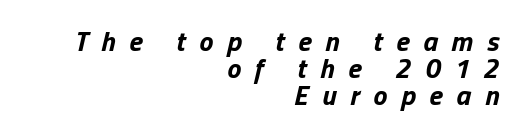
The lettering tilts uniformly, giving the passage an italic look. The foot of each line stays bare and open. As a designer I'd log this as weight 700, bold. Line ends are locked; line starts wander. The passage shown stacks its lines with hardly any gap. Varying glyph widths throughout — classic text-font behaviour.
